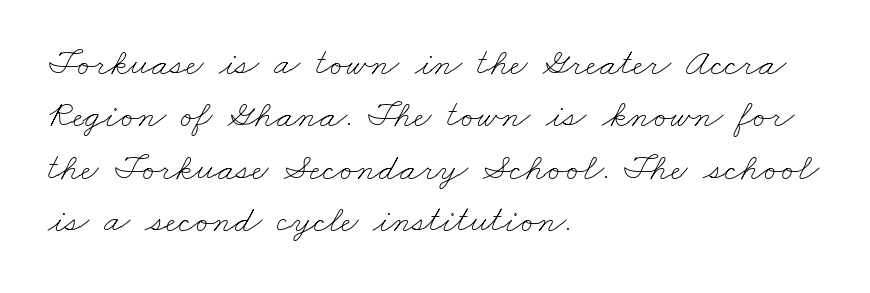
The image shows 38 px thin, wide type; set left-aligned, normal line spacing (1.38x), normal letter spacing, not underlined; low stroke contrast and a small x-height.
